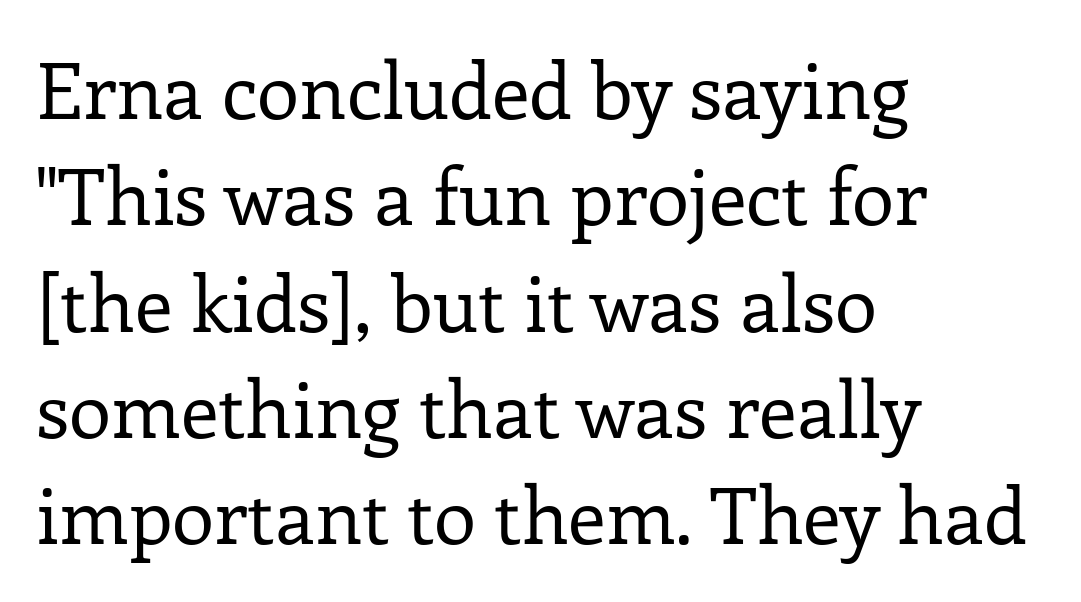
Q: Is the text bold? A: No.
Q: Is the text italic (slanted)? A: No, it is upright.
Q: Is the typeface a serif or a sans-serif typeface? A: Serif.
Q: Is the text underlined? A: No.
Q: How is the paragraph aligned? A: Left-aligned.
Q: Is the spacing between letters normal or unusually wide? A: Normal.
Q: Is the spacing between lines tight, normal or loose? A: Normal.
Q: Width (condensed, normal, or wide)? A: Normal.
Q: Stroke contrast? A: Low.
Q: x-height? A: Medium.
Q: Monospaced? A: No.
